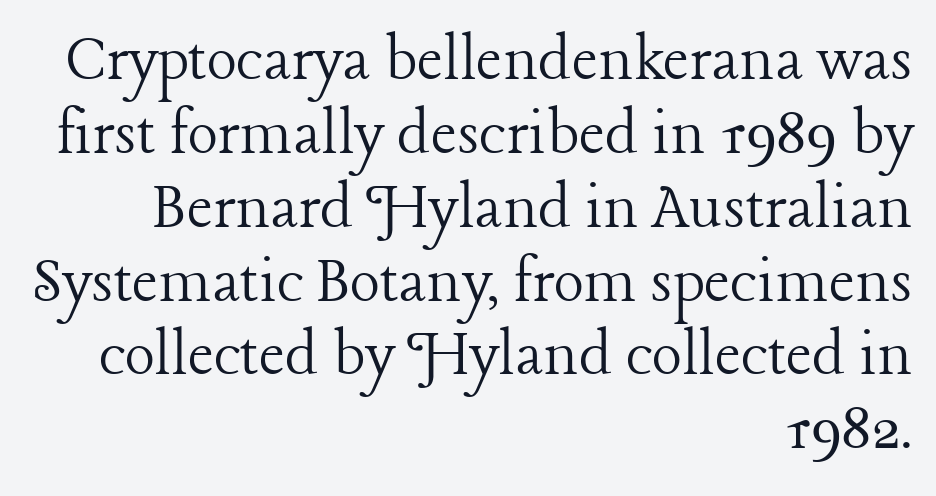
{"serif": "yes", "italic": "no", "bold": "no", "weight": "light", "width": "normal", "stroke_contrast": "low", "x_height": "medium", "monospaced": "no", "underline": "no", "align": "right", "line_spacing": "tight", "line_spacing_ratio": 1.04, "letter_spacing": "normal", "letter_spacing_em": 0.0, "glyph_px": 71}
